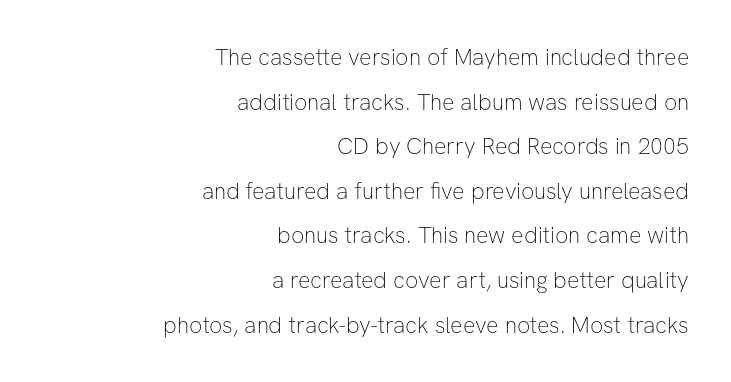
This block would shrink considerably if given ordinary leading; it's expanded now. Casual observation: everything's shoved over to the right. Standard letterfit; no display-style spreading of the glyphs. The zone under the glyphs is completely vacant.
